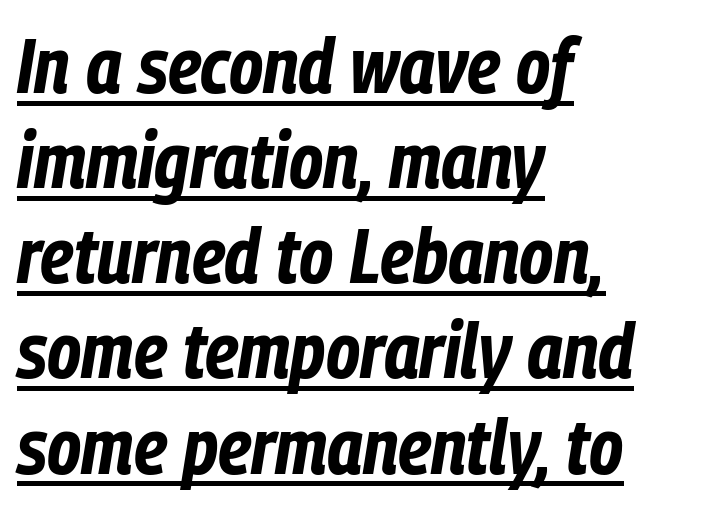
Q: Is the text bold? A: Yes.
Q: Is the text italic (slanted)? A: Yes, it leans right by about 9 degrees.
Q: Is the text underlined? A: Yes.
Q: How is the paragraph aligned? A: Left-aligned.
Q: Is the spacing between letters normal or unusually wide? A: Normal.
Q: Width (condensed, normal, or wide)? A: Condensed.
Q: Stroke contrast? A: Low.
Q: x-height? A: Medium.
Q: Monospaced? A: No.
